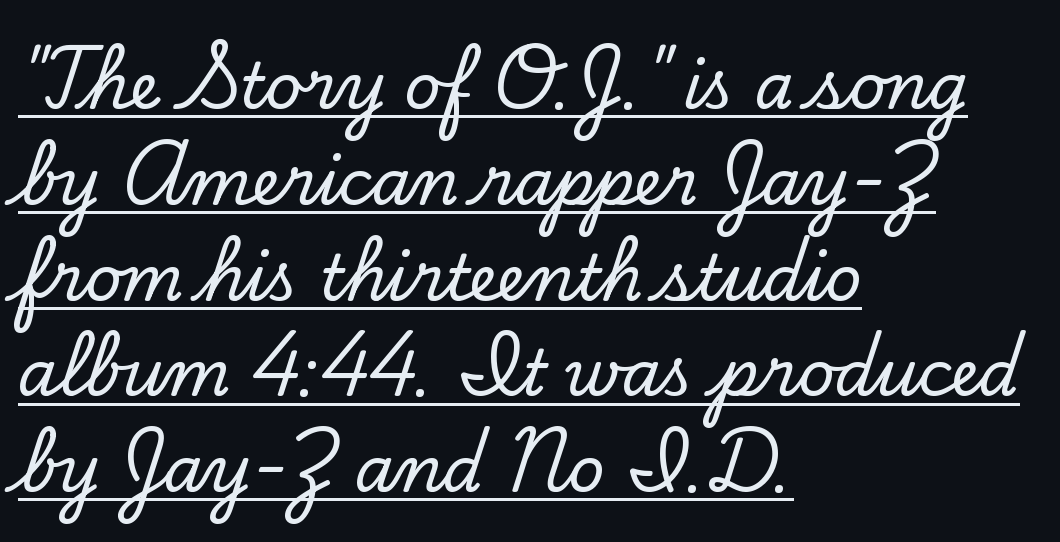
{"serif": "yes", "width": "normal", "stroke_contrast": "low", "x_height": "small", "monospaced": "no", "underline": "yes", "align": "left", "line_spacing": "normal", "line_spacing_ratio": 1.52, "letter_spacing": "normal", "letter_spacing_em": 0.0, "glyph_px": 63}
